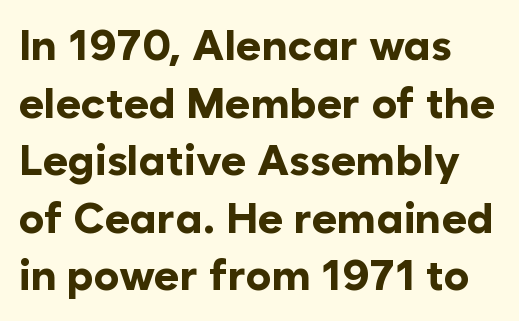
Q: Is the text bold? A: Yes.
Q: Is the text italic (slanted)? A: No, it is upright.
Q: Is the typeface a serif or a sans-serif typeface? A: Sans-serif.
Q: Is the text underlined? A: No.
Q: Is the spacing between letters normal or unusually wide? A: Normal.
Q: Is the spacing between lines tight, normal or loose? A: Normal.
Q: Width (condensed, normal, or wide)? A: Normal.
Q: Stroke contrast? A: Low.
Q: x-height? A: Medium.
Q: Monospaced? A: No.
